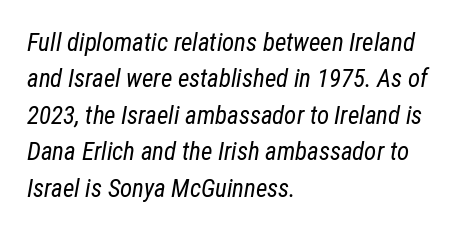
Stem width sits at or under what a default text font uses. Designer's note — italics engaged. The glyphs are unaccompanied by any horizontal stroke below them. A classic flush-left, rag-right setting is used for this passage. The designer left line spacing at the default. This sample uses plain, unmodified letter spacing.
